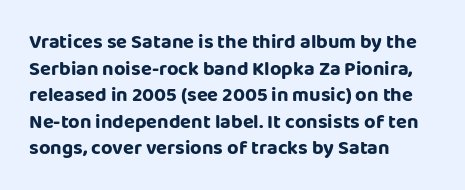
{"italic": "no", "underline": "no", "align": "left", "line_spacing": "normal", "line_spacing_ratio": 1.33, "letter_spacing": "normal", "letter_spacing_em": 0.0, "glyph_px": 20}
